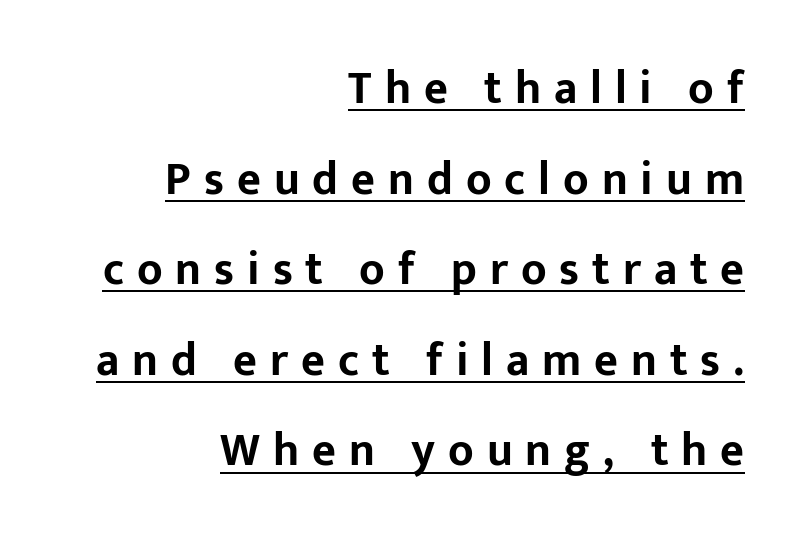
The lines in this sample share a right terminus and differ only in where they begin. Loose tracking; the words dissolve into strings of separated letters. Looks like regular typesetting: each glyph gets only the width it needs. The designer went with a sans here, leaving each stem footless. This is underlined copy, the kind a proofreader might mark for attention. Look at the stroke-to-counter ratio: heavy, a bold.
